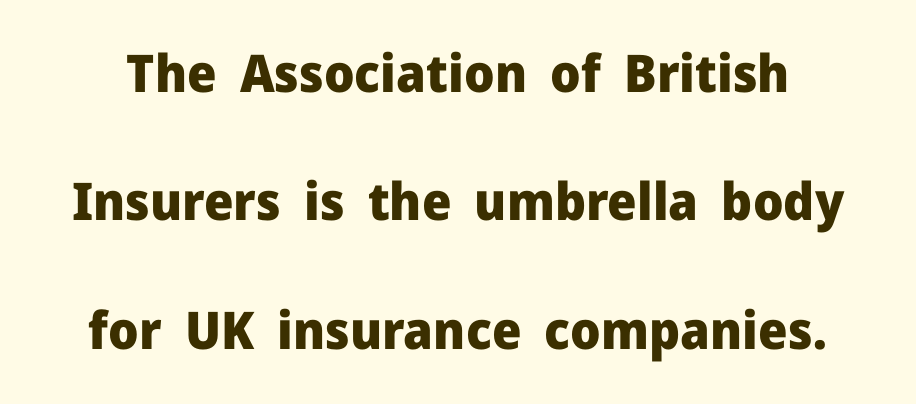
The tracking reads as untouched default to a designer's eye. Strokes here are thick enough to call this a true bold. Proportional: the letters do not fall into vertical columns. Notice the wide empty band between every row — that's loose leading.
